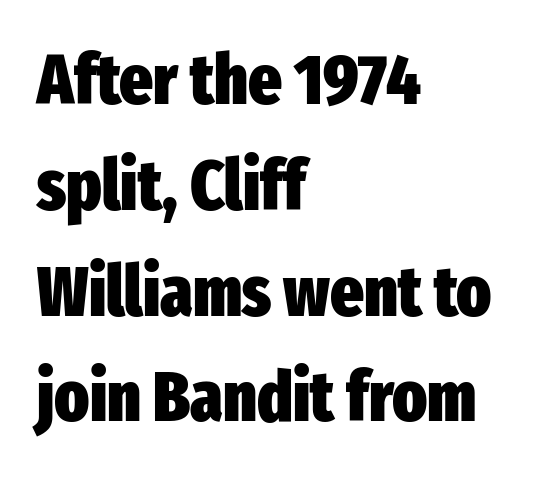
The image shows 71 px heavy, condensed sans-serif type, upright; set left-aligned, normal line spacing (1.49x), normal letter spacing, not underlined; low stroke contrast and a medium x-height.
